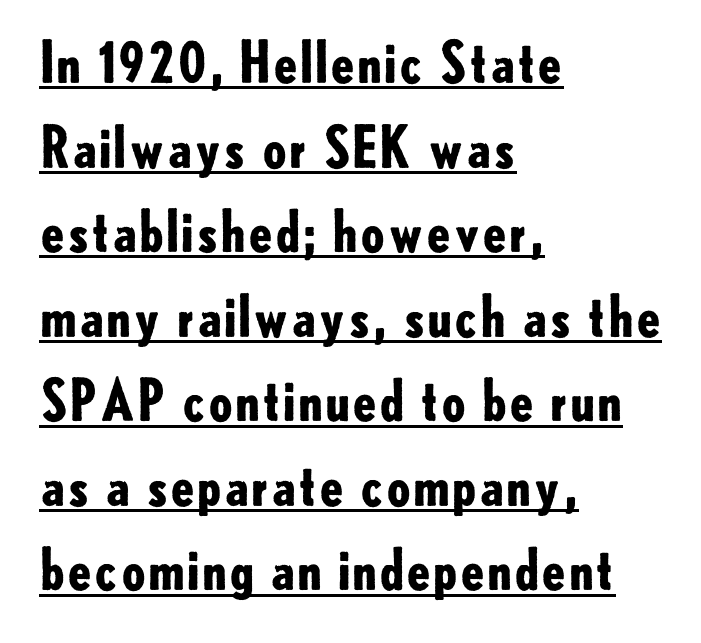
Check where the strokes stop: nothing finishes them off — pure sans. Underlining? Definitely there. You can tell it's not italic because the verticals are truly vertical. How heavy is the stroke? Heavy — this is a bold.
